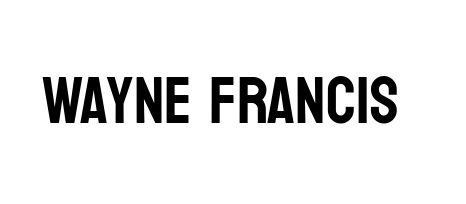
Q: Is the text italic (slanted)? A: No, it is upright.
Q: Is the typeface a serif or a sans-serif typeface? A: Sans-serif.
Q: Is the text underlined? A: No.
Q: Is the spacing between letters normal or unusually wide? A: Normal.
Q: Width (condensed, normal, or wide)? A: Condensed.
Q: Stroke contrast? A: Low.
Q: x-height? A: Large.
Q: Monospaced? A: No.
